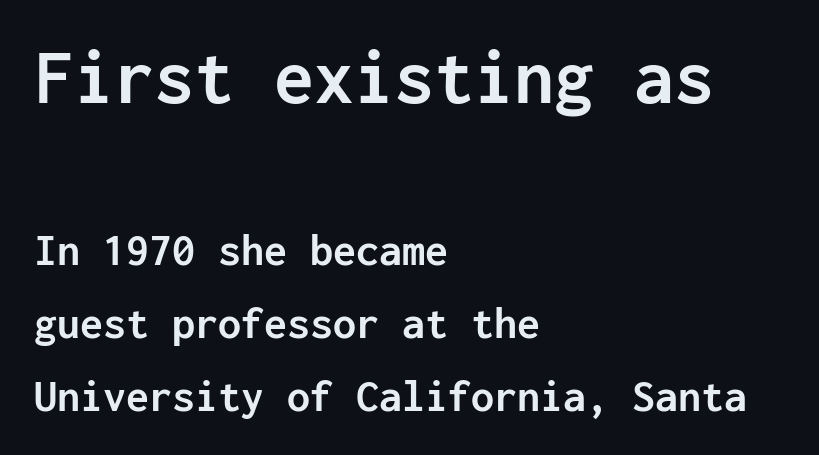
One-word summary of the alignment: left. A typesetter would call this monospace, since all characters share one set width. Nope, no serifs anywhere on these letters. The letters are bold, with thick, heavy strokes.
